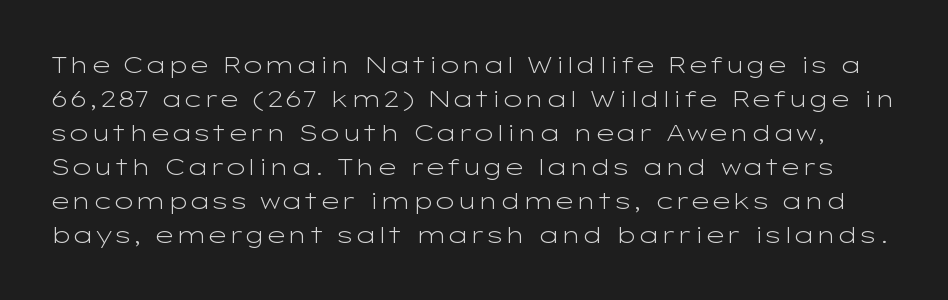
The vertical gap from one line to the next is medium. In terms of posture, this sample is upright. The characters are drawn with everyday or finer stroke widths. This rendering features lettering with no underline. Inter-character spacing is left at the font's built-in metrics.
